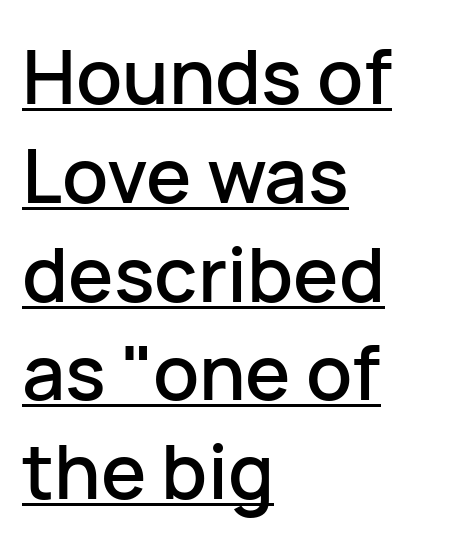
Regarding leading, the lines here are spaced in the standard way. A continuous stroke trails under the words, as in a hyperlink. Is the letter spacing exaggerated? No — it looks like the ordinary default. No feet cap the strokes, marking this as sans-serif type. Posture: vertical.
